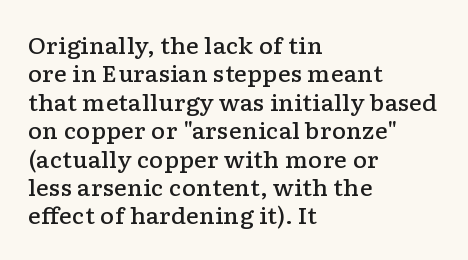
Q: Is the text bold? A: Semi-bold.
Q: Is the text italic (slanted)? A: No, it is upright.
Q: Is the text underlined? A: No.
Q: How is the paragraph aligned? A: Left-aligned.
Q: Is the spacing between letters normal or unusually wide? A: Normal.
Q: Is the spacing between lines tight, normal or loose? A: Normal.
